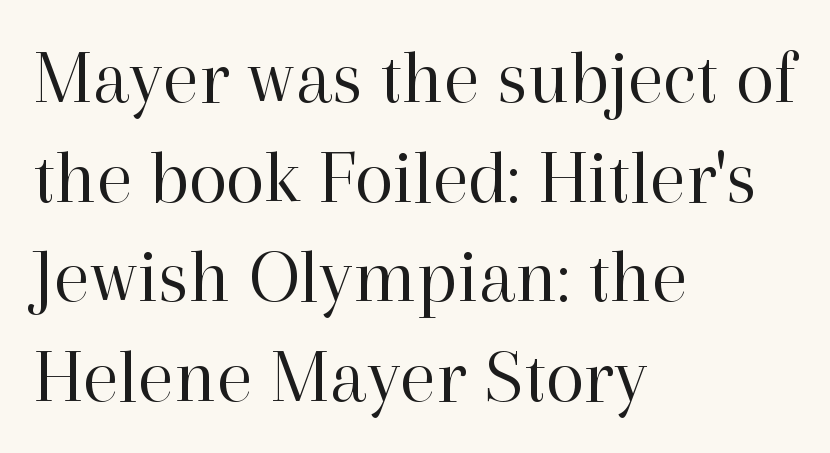
The image shows 79 px regular-weight serif type, upright; set left-aligned, normal line spacing (1.26x), normal letter spacing, not underlined; high stroke contrast and a medium x-height.
